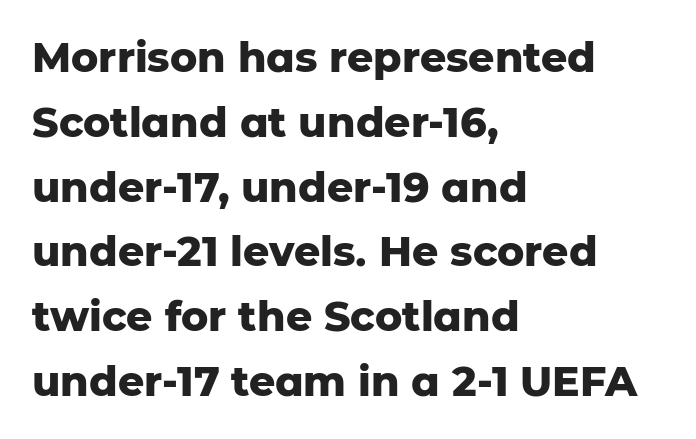
Q: Is the text bold? A: Yes.
Q: Is the text italic (slanted)? A: No, it is upright.
Q: Is the typeface a serif or a sans-serif typeface? A: Sans-serif.
Q: Is the text underlined? A: No.
Q: How is the paragraph aligned? A: Left-aligned.
Q: Is the spacing between letters normal or unusually wide? A: Normal.
Q: Is the spacing between lines tight, normal or loose? A: Normal.
Q: Width (condensed, normal, or wide)? A: Normal.
Q: Stroke contrast? A: Low.
Q: x-height? A: Medium.
Q: Monospaced? A: No.
